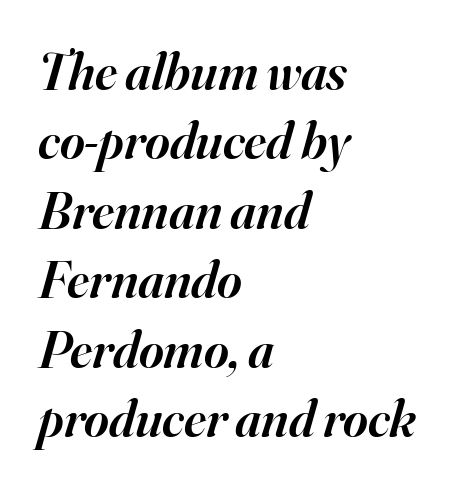
{"serif": "yes", "italic": "yes", "lean": "right", "slant_degrees": 16, "bold": "semi", "weight": "semibold", "width": "normal", "stroke_contrast": "high", "x_height": "small", "monospaced": "no", "underline": "no", "align": "left", "line_spacing": "normal", "line_spacing_ratio": 1.31, "letter_spacing": "normal", "letter_spacing_em": 0.0, "glyph_px": 53}
